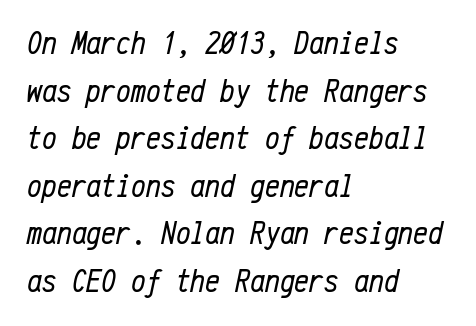
Q: Is the text bold? A: No.
Q: Is the text italic (slanted)? A: Yes, it leans right by about 12 degrees.
Q: Is the text underlined? A: No.
Q: How is the paragraph aligned? A: Left-aligned.
Q: Is the spacing between letters normal or unusually wide? A: Normal.
Q: Is the spacing between lines tight, normal or loose? A: Normal.
Q: Width (condensed, normal, or wide)? A: Condensed.
Q: Stroke contrast? A: Low.
Q: x-height? A: Medium.
Q: Monospaced? A: Yes.
